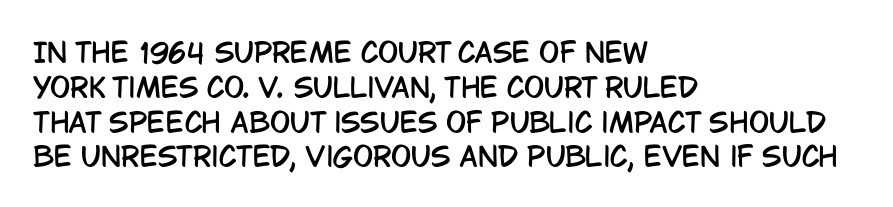
Students, observe: this is what conventionally led text looks like. This sample uses plain, unmodified letter spacing. Nobody drew a line under any word here. The typesetter chose a ragged-right arrangement here. Style check: upright.
